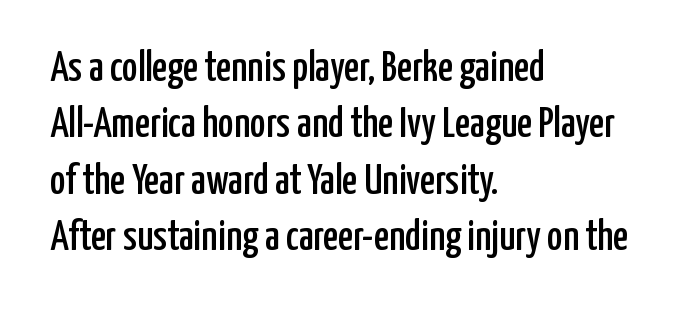
{"serif": "no", "italic": "no", "width": "condensed", "stroke_contrast": "low", "x_height": "medium", "monospaced": "no", "underline": "no", "align": "left", "line_spacing": "normal", "line_spacing_ratio": 1.34, "letter_spacing": "normal", "letter_spacing_em": 0.0, "glyph_px": 42}
